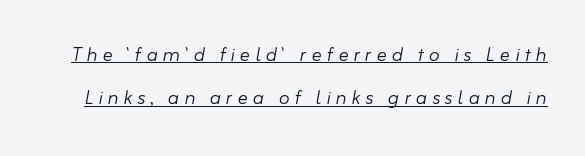
Q: Is the text bold? A: No.
Q: Is the text italic (slanted)? A: Yes, it leans right by about 10 degrees.
Q: Is the text underlined? A: Yes.
Q: Is the spacing between letters normal or unusually wide? A: Unusually wide.
